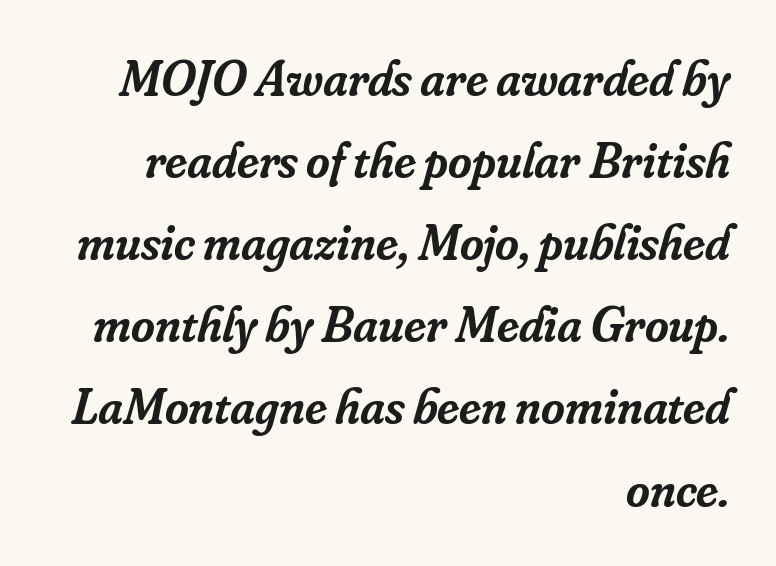
Q: Is the text bold? A: Semi-bold.
Q: Is the text italic (slanted)? A: Yes, it leans right by about 16 degrees.
Q: Is the typeface a serif or a sans-serif typeface? A: Serif.
Q: Is the text underlined? A: No.
Q: How is the paragraph aligned? A: Right-aligned.
Q: Is the spacing between letters normal or unusually wide? A: Normal.
Q: Is the spacing between lines tight, normal or loose? A: Normal.
Q: Width (condensed, normal, or wide)? A: Normal.
Q: Stroke contrast? A: Low.
Q: x-height? A: Small.
Q: Monospaced? A: No.
